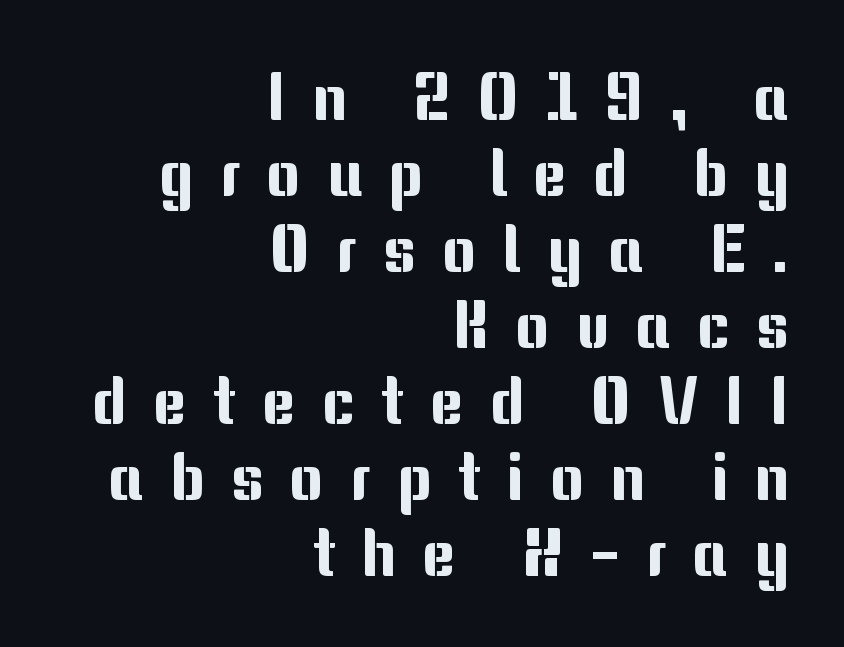
Q: Is the text italic (slanted)? A: No, it is upright.
Q: Is the typeface a serif or a sans-serif typeface? A: Sans-serif.
Q: Is the text underlined? A: No.
Q: How is the paragraph aligned? A: Right-aligned.
Q: Is the spacing between letters normal or unusually wide? A: Unusually wide.
Q: Width (condensed, normal, or wide)? A: Normal.
Q: Stroke contrast? A: Medium.
Q: x-height? A: Medium.
Q: Monospaced? A: No.
